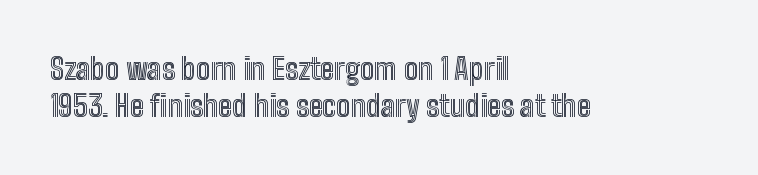
The image shows 30 px condensed type, upright; set left-aligned, line spacing 1.24x, normal letter spacing, not underlined; a medium x-height.
